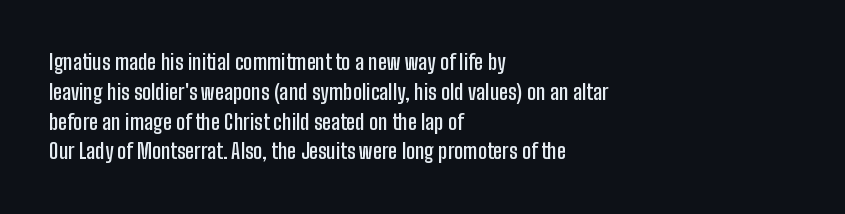
Q: Is the text bold? A: Semi-bold.
Q: Is the text italic (slanted)? A: No, it is upright.
Q: Is the text underlined? A: No.
Q: How is the paragraph aligned? A: Left-aligned.
Q: Is the spacing between letters normal or unusually wide? A: Normal.
Q: Is the spacing between lines tight, normal or loose? A: Normal.
